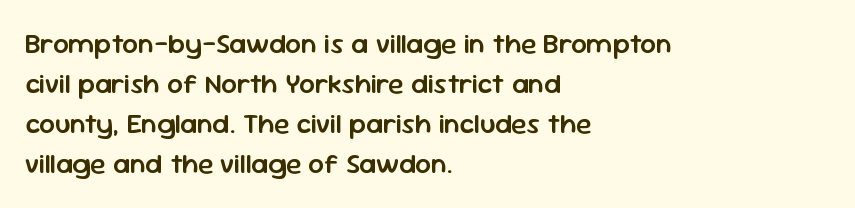
The face used here is proportionally spaced, like ordinary book or web type. Honestly, the letter spacing is just normal — you wouldn't notice it. Has an underline been added? It has not. The face used here is a sans, in the tradition of grotesques and geometrics.
